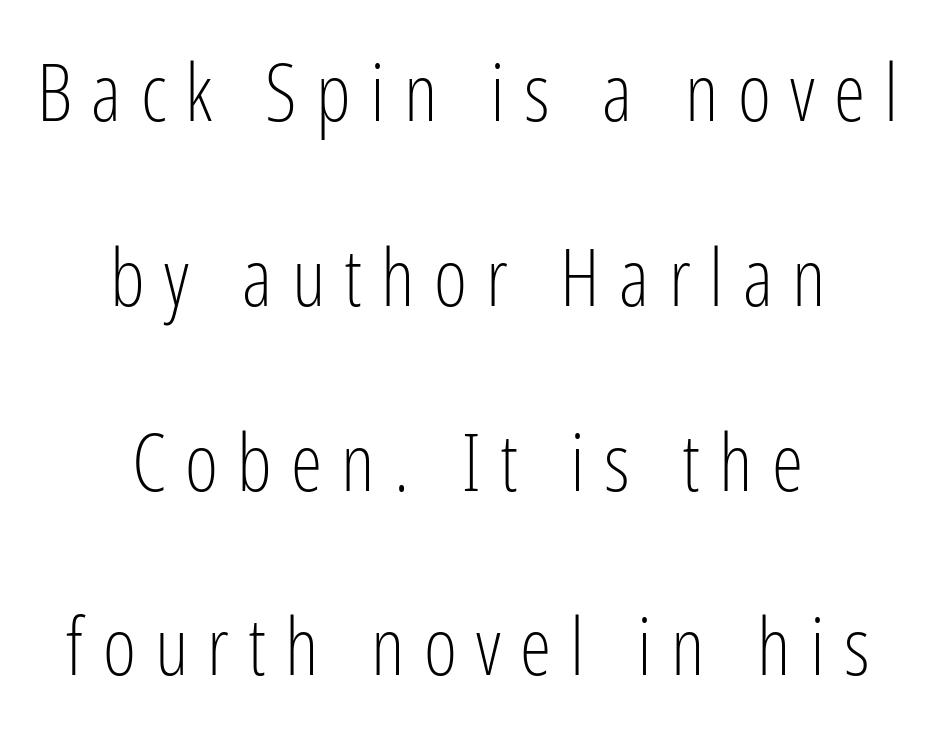
Q: Is the text bold? A: No.
Q: Is the text italic (slanted)? A: No, it is upright.
Q: Is the typeface a serif or a sans-serif typeface? A: Sans-serif.
Q: Is the text underlined? A: No.
Q: How is the paragraph aligned? A: Centered.
Q: Is the spacing between letters normal or unusually wide? A: Unusually wide.
Q: Is the spacing between lines tight, normal or loose? A: Loose.
Q: Width (condensed, normal, or wide)? A: Condensed.
Q: Stroke contrast? A: Low.
Q: x-height? A: Medium.
Q: Monospaced? A: No.
